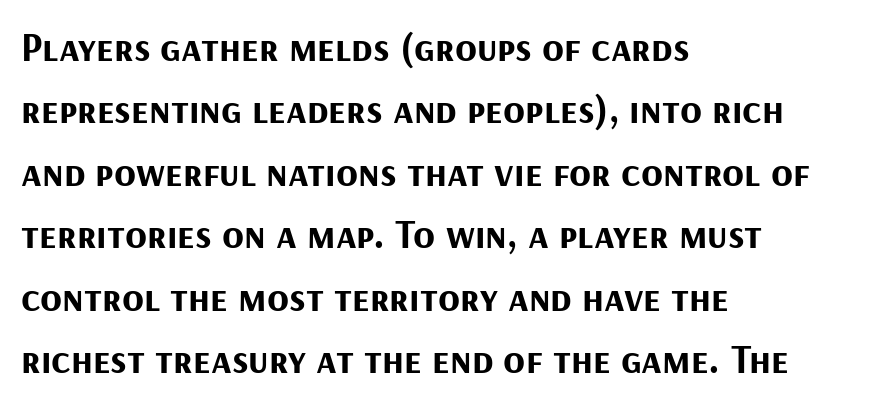
Q: Is the text bold? A: Yes.
Q: Is the text italic (slanted)? A: No, it is upright.
Q: Is the typeface a serif or a sans-serif typeface? A: Sans-serif.
Q: Is the text underlined? A: No.
Q: How is the paragraph aligned? A: Left-aligned.
Q: Is the spacing between letters normal or unusually wide? A: Normal.
Q: Is the spacing between lines tight, normal or loose? A: Normal.
Q: Width (condensed, normal, or wide)? A: Normal.
Q: Stroke contrast? A: Medium.
Q: x-height? A: Medium.
Q: Monospaced? A: No.
